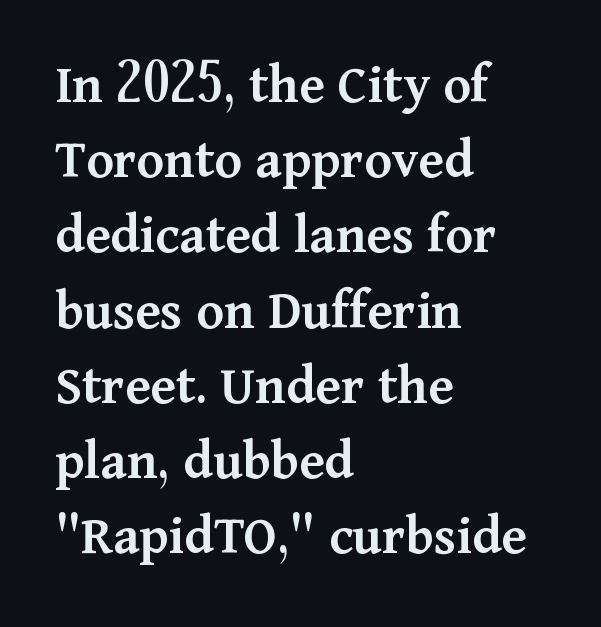
The image shows 57 px semibold serif type, upright; set left-aligned, normal line spacing (1.32x), normal letter spacing, not underlined; medium stroke contrast and a medium x-height.
